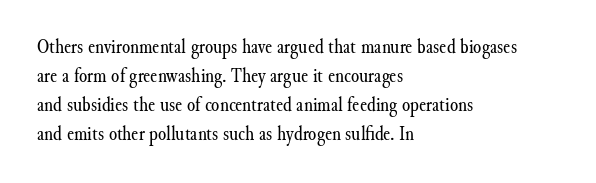
Q: Is the text bold? A: No.
Q: Is the text italic (slanted)? A: No, it is upright.
Q: Is the text underlined? A: No.
Q: How is the paragraph aligned? A: Left-aligned.
Q: Is the spacing between letters normal or unusually wide? A: Normal.
Q: Is the spacing between lines tight, normal or loose? A: Normal.
